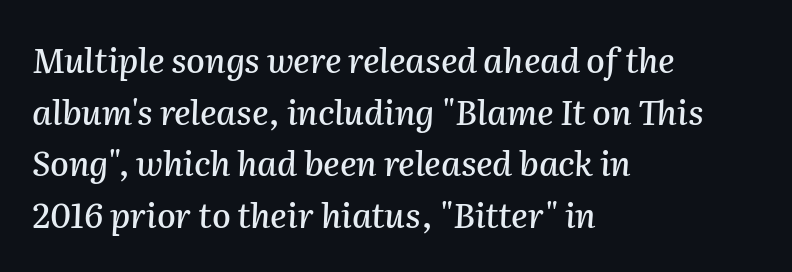
The image shows 34 px text type, italic (leaning right); set left-aligned, normal line spacing (1.52x), normal letter spacing, not underlined; medium stroke contrast and a medium x-height.
